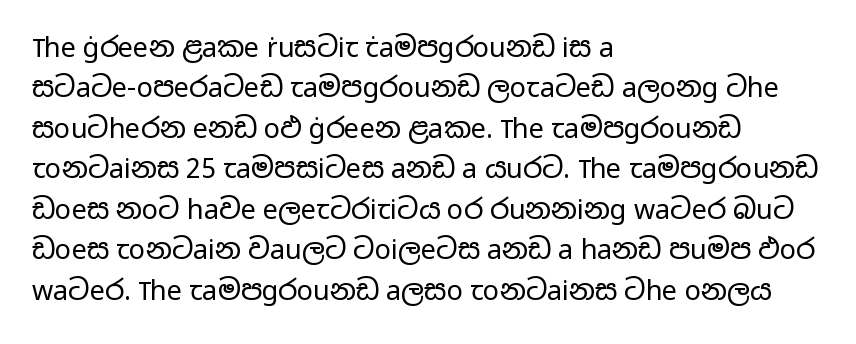
Q: Is the text bold? A: No.
Q: Is the text italic (slanted)? A: No, it is upright.
Q: Is the text underlined? A: No.
Q: How is the paragraph aligned? A: Left-aligned.
Q: Is the spacing between letters normal or unusually wide? A: Normal.
Q: Is the spacing between lines tight, normal or loose? A: Normal.
